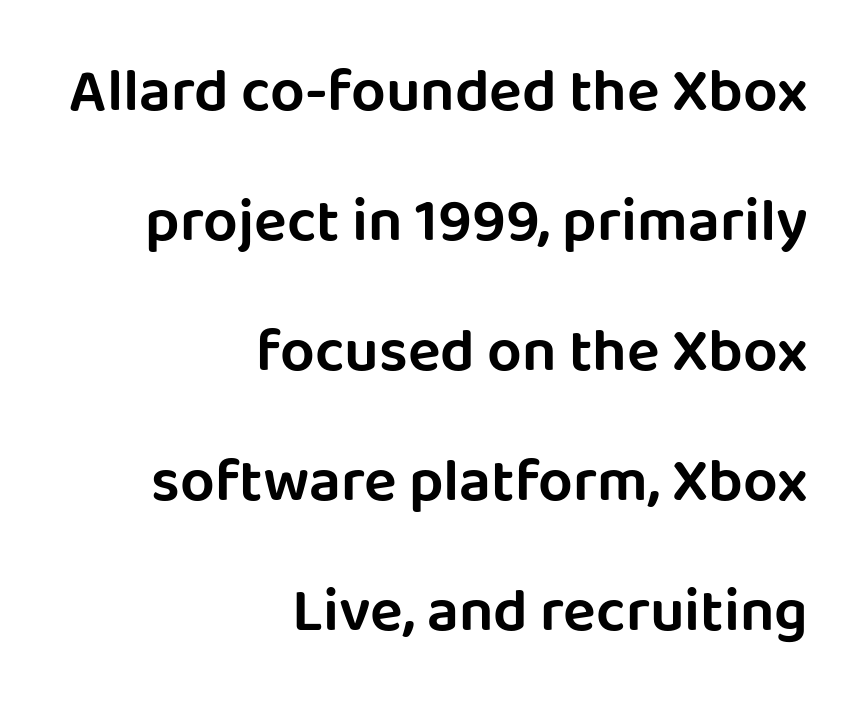
The image shows 61 px sans-serif type, upright; set right-aligned, loose line spacing (2.13x), normal letter spacing, not underlined; low stroke contrast and a large x-height.
